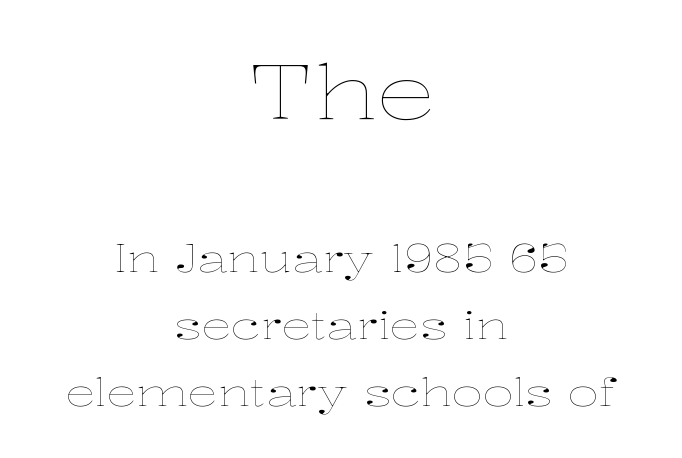
{"italic": "no", "bold": "no", "weight": "thin", "width": "wide", "stroke_contrast": "low", "x_height": "medium", "monospaced": "no", "underline": "no", "align": "center", "line_spacing_ratio": 1.76, "letter_spacing": "normal", "letter_spacing_em": 0.0, "larger_block": "first", "size_ratio": 1.97, "glyph_px": 75}
